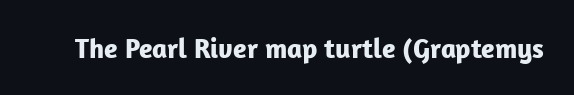
The image shows 28 px bold sans-serif type, upright; set normal letter spacing, not underlined; low stroke contrast and a medium x-height.
